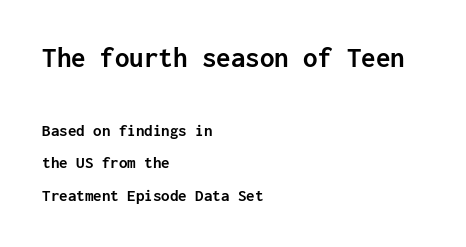
Q: Is the text bold? A: Yes.
Q: Is the text italic (slanted)? A: No, it is upright.
Q: Is the typeface a serif or a sans-serif typeface? A: Sans-serif.
Q: Is the text underlined? A: No.
Q: How is the paragraph aligned? A: Left-aligned.
Q: Is the spacing between letters normal or unusually wide? A: Normal.
Q: Is the spacing between lines tight, normal or loose? A: Loose.
Q: Which block of text is set in a larger size, the first (top) or the second (bottom)? A: The first (top) one.
Q: Width (condensed, normal, or wide)? A: Normal.
Q: Stroke contrast? A: Low.
Q: x-height? A: Medium.
Q: Monospaced? A: Yes.
